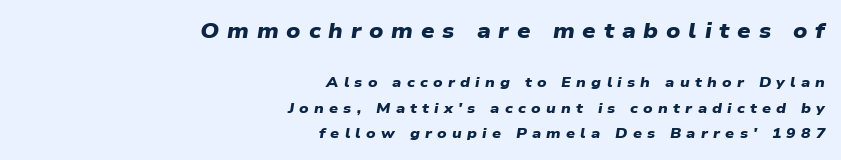
Q: Is the text bold? A: Yes.
Q: Is the text underlined? A: No.
Q: How is the paragraph aligned? A: Right-aligned.
Q: Is the spacing between letters normal or unusually wide? A: Unusually wide.
Q: Which block of text is set in a larger size, the first (top) or the second (bottom)? A: The first (top) one.
